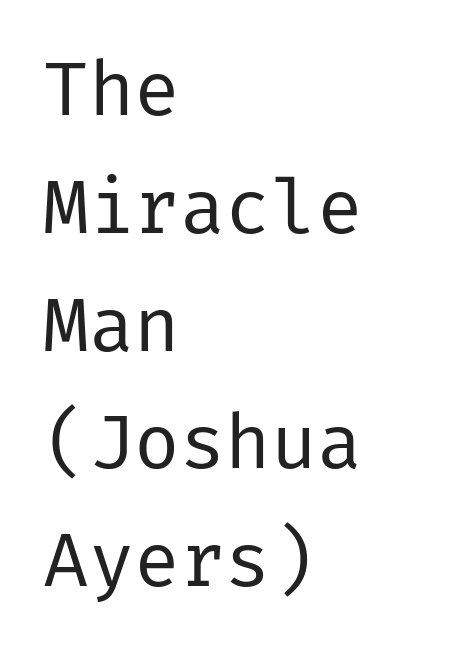
{"serif": "no", "italic": "no", "bold": "no", "weight": "regular", "width": "normal", "stroke_contrast": "low", "x_height": "medium", "underline": "no", "align": "left", "line_spacing": "normal", "line_spacing_ratio": 1.55, "letter_spacing": "normal", "letter_spacing_em": 0.0, "glyph_px": 76}
